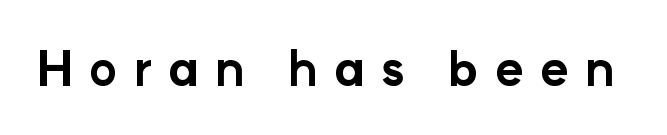
{"serif": "no", "italic": "no", "bold": "yes", "weight": "bold", "width": "normal", "stroke_contrast": "low", "x_height": "medium", "monospaced": "no", "underline": "no", "letter_spacing": "wide", "letter_spacing_em": 0.33, "glyph_px": 48}
